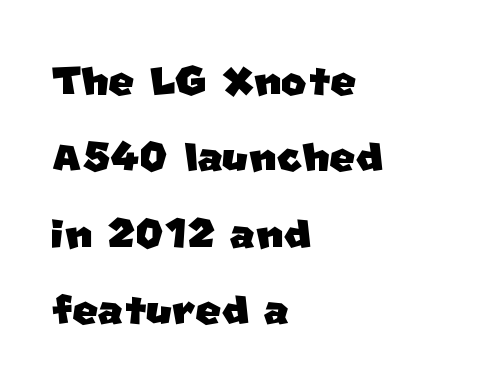
Q: Is the typeface a serif or a sans-serif typeface? A: Sans-serif.
Q: Is the text underlined? A: No.
Q: How is the paragraph aligned? A: Left-aligned.
Q: Is the spacing between letters normal or unusually wide? A: Normal.
Q: Is the spacing between lines tight, normal or loose? A: Normal.
Q: Width (condensed, normal, or wide)? A: Normal.
Q: Stroke contrast? A: Low.
Q: x-height? A: Large.
Q: Monospaced? A: No.
